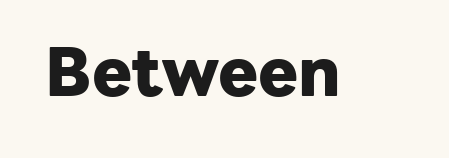
{"serif": "no", "italic": "no", "bold": "yes", "weight": "heavy", "width": "normal", "stroke_contrast": "low", "x_height": "medium", "monospaced": "no", "underline": "no", "letter_spacing": "normal", "letter_spacing_em": 0.0, "glyph_px": 67}
